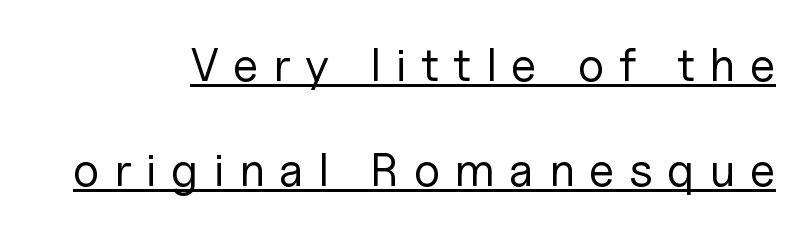
The image shows 47 px regular-weight sans-serif type, upright; set loose line spacing (2.23x), unusually wide letter spacing (+0.31 em), underlined; low stroke contrast and a medium x-height.
